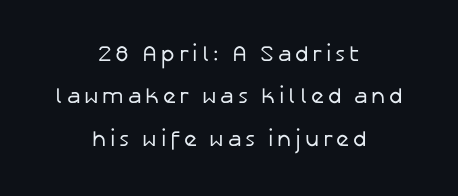
The image shows 22 px text type, upright; set centered, loose line spacing (1.93x), not underlined.
